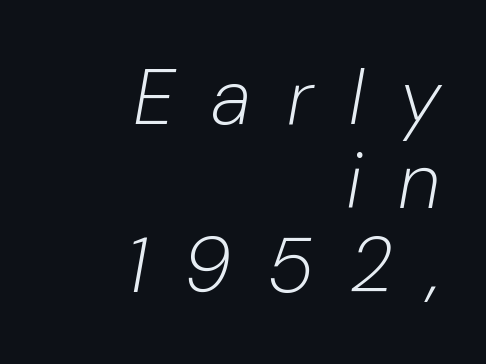
The image shows 78 px light type, italic (leaning right); set right-aligned, tight line spacing (1.08x), unusually wide letter spacing (+0.46 em), not underlined; low stroke contrast and a medium x-height.
